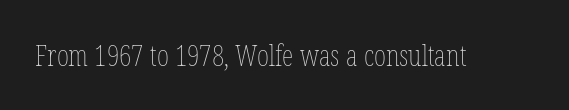
The image shows 29 px thin, condensed type, upright; set normal letter spacing, not underlined; low stroke contrast and a medium x-height.
